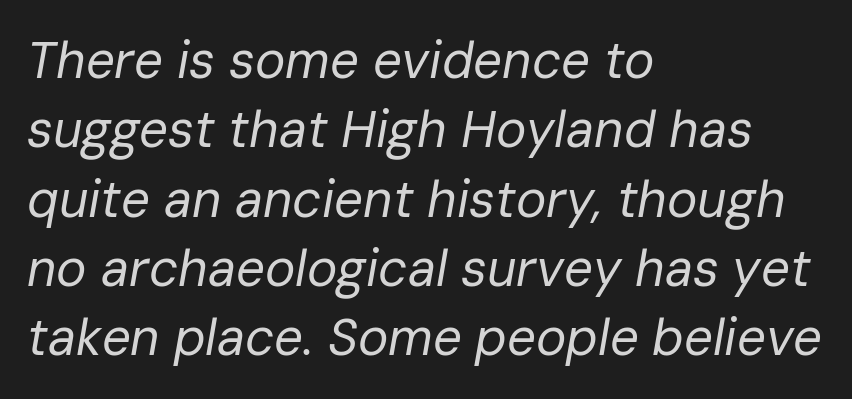
Q: Is the text bold? A: No.
Q: Is the text italic (slanted)? A: Yes, it leans right by about 10 degrees.
Q: Is the text underlined? A: No.
Q: How is the paragraph aligned? A: Left-aligned.
Q: Is the spacing between letters normal or unusually wide? A: Normal.
Q: Is the spacing between lines tight, normal or loose? A: Normal.
Q: Width (condensed, normal, or wide)? A: Normal.
Q: Stroke contrast? A: Low.
Q: x-height? A: Medium.
Q: Monospaced? A: No.
